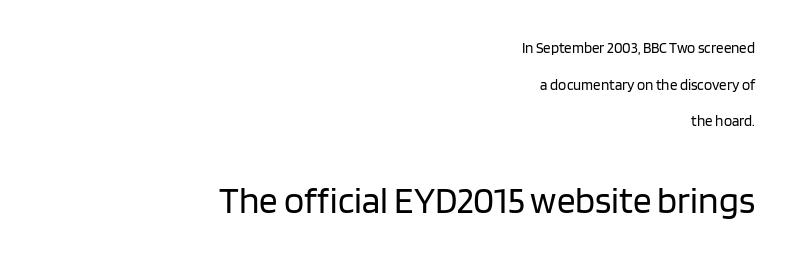
A typesetter would call this proportional, since set widths differ per character. Leading is clearly above the norm, producing a sparse column. The specimen reads as upright at a glance. On a weight scale, this lands at 450 or below.
